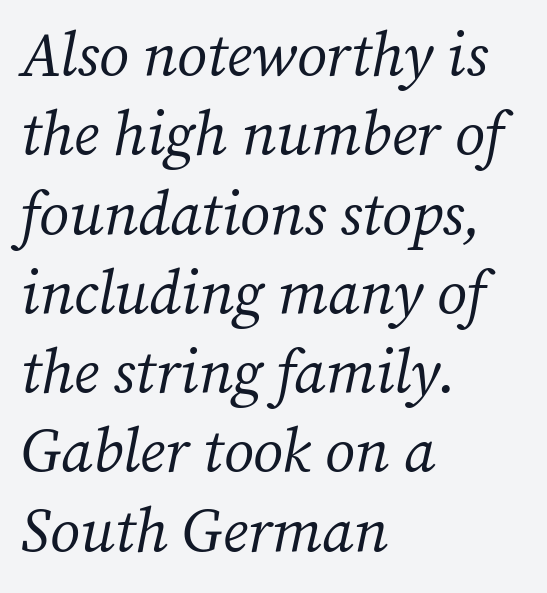
{"serif": "yes", "italic": "yes", "lean": "right", "slant_degrees": 12, "bold": "no", "weight": "regular", "width": "normal", "stroke_contrast": "medium", "x_height": "medium", "monospaced": "no", "underline": "no", "align": "left", "line_spacing": "normal", "line_spacing_ratio": 1.3, "letter_spacing": "normal", "letter_spacing_em": 0.0, "glyph_px": 61}
